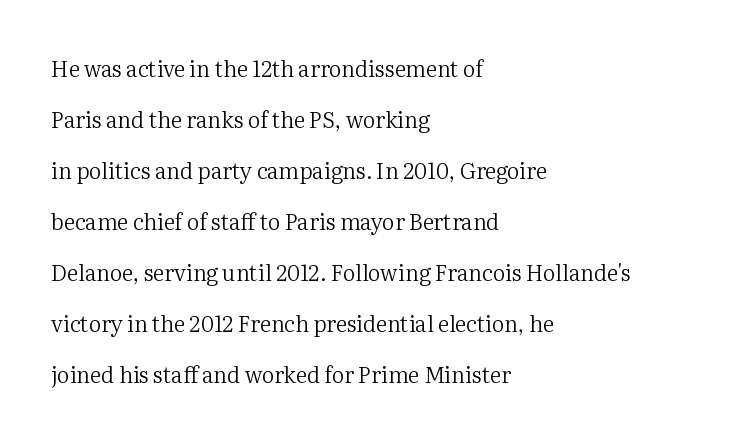
Reading down the column, the eye jumps a long way to each next line. Designer's note — italics off, roman on. Nothing unusual about the tracking: characters are spaced as the font intends. Weight class: somewhere from thin through regular.
